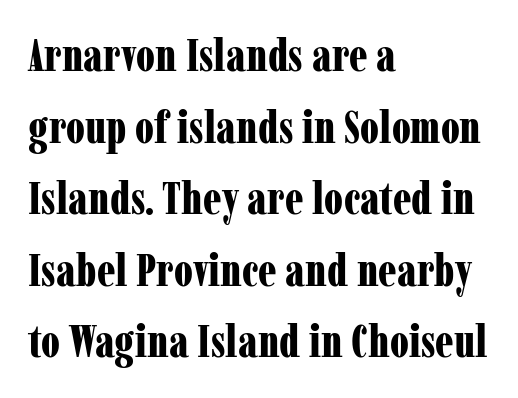
The image shows 45 px bold, condensed serif type, upright; set left-aligned, normal line spacing (1.59x), normal letter spacing, not underlined; low stroke contrast and a medium x-height.
